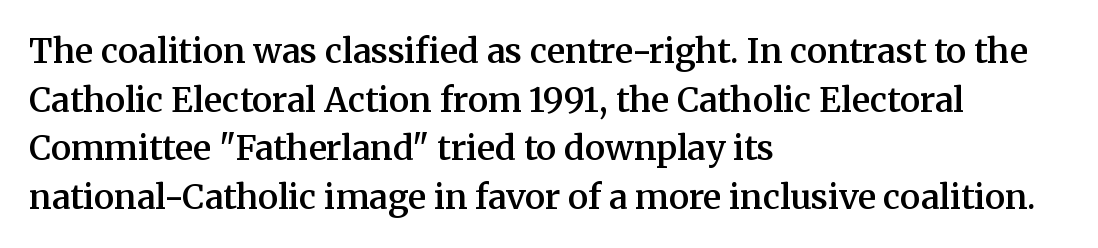
The image shows 34 px semibold serif type, upright; set left-aligned, normal line spacing (1.43x), normal letter spacing, not underlined; medium stroke contrast and a medium x-height.
